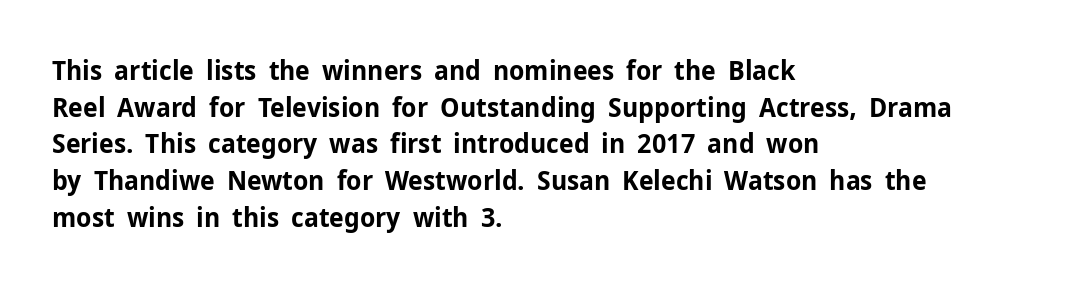
{"italic": "no", "bold": "yes", "underline": "no", "align": "left", "line_spacing": "normal", "line_spacing_ratio": 1.36, "letter_spacing": "normal", "letter_spacing_em": 0.0, "glyph_px": 27}
